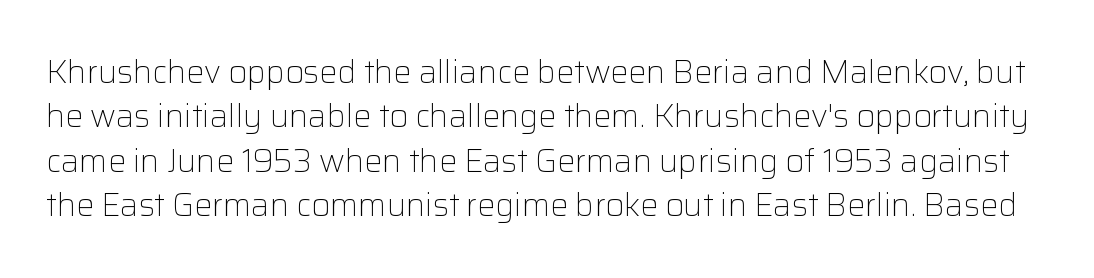
The image shows 32 px light sans-serif type, upright; set normal line spacing (1.39x), normal letter spacing, not underlined; low stroke contrast and a medium x-height.
